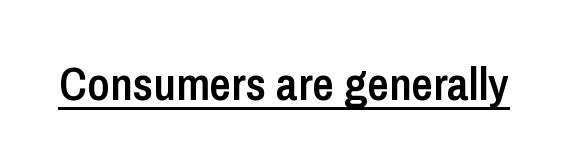
Students, note that the glyphs here touch the page at normal intervals. Honestly, the underline is the first thing you notice here. Look at the bottom of the vertical strokes: they stop flat, with no serifs. Italic? Not at all — the glyphs are vertical. Varying glyph widths throughout — classic text-font behaviour.
